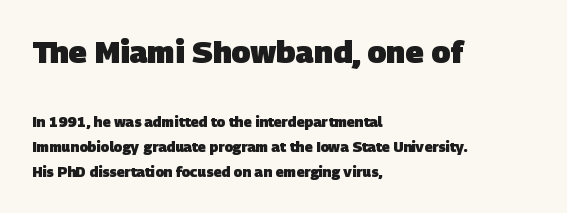
A dark, heavy texture on the line: the type is bold. Do the characters align in a grid? No, the font is proportional. The passage is arranged the way most books set body copy — flush left. Look at the bottom of the vertical strokes: they stop flat, with no serifs. Rule under the text: the space is simply empty.
